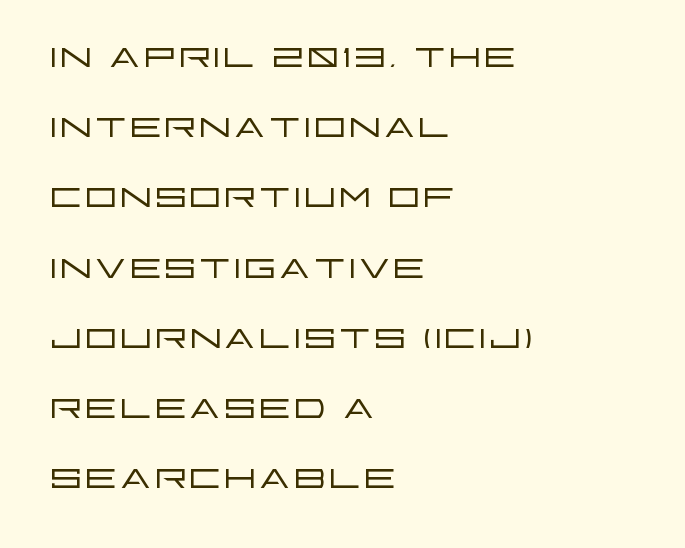
The image shows 52 px light, wide sans-serif type, upright; set left-aligned, normal line spacing (1.35x), normal letter spacing, not underlined; low stroke contrast and a large x-height.
